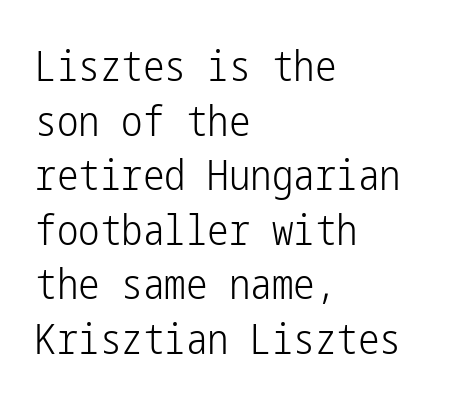
Horizontally, the lines are justified to the leading edge only. The lettering stays uniformly vertical, giving the passage a roman look. Check the space under the baseline: it is left empty. Observe the ordinary spacing: letters are neighbours, not strangers. Letterform terminals end flat and unadorned throughout the passage. The vertical gap from one line to the next is medium.
